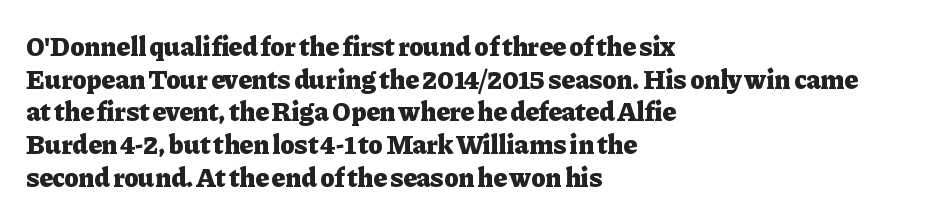
The glyphs are unaccompanied by any horizontal stroke below them. The passage shown is emphatically bold. The lettering holds an erect, upright posture throughout. Here the glyphs are tracked normally, forming tight word shapes.
